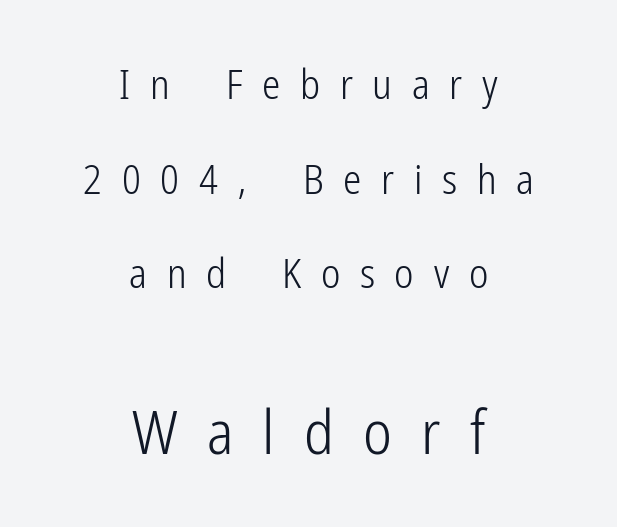
The image shows 61 px light, condensed sans-serif type, upright; set centered, loose line spacing (2.31x), unusually wide letter spacing (+0.48 em), not underlined; the second (bottom) block is 1.49x larger; low stroke contrast and a medium x-height.
